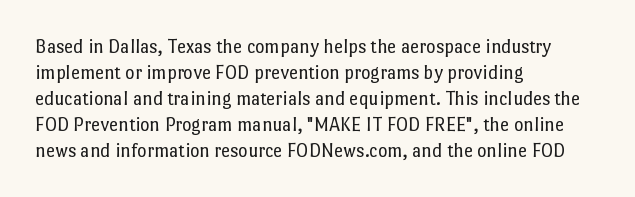
Where is the straight margin? On the left. This sample keeps an unexceptional amount of space between lines. The typesetting does not lean heavy: it is not bold. The gaps between neighbouring characters are ordinary and unremarkable. A clean baseline with only descenders dipping below it.
